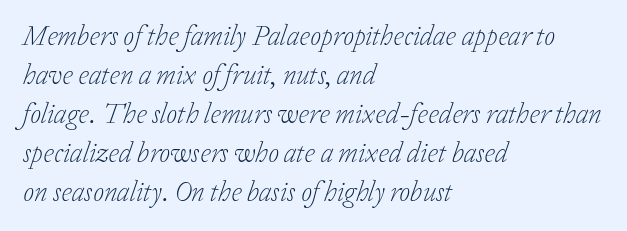
{"serif": "yes", "italic": "yes", "lean": "right", "slant_degrees": 20, "bold": "no", "weight": "light", "width": "normal", "stroke_contrast": "low", "x_height": "medium", "monospaced": "no", "underline": "no", "align": "left", "line_spacing": "normal", "line_spacing_ratio": 1.39, "letter_spacing": "normal", "letter_spacing_em": 0.0, "glyph_px": 28}
